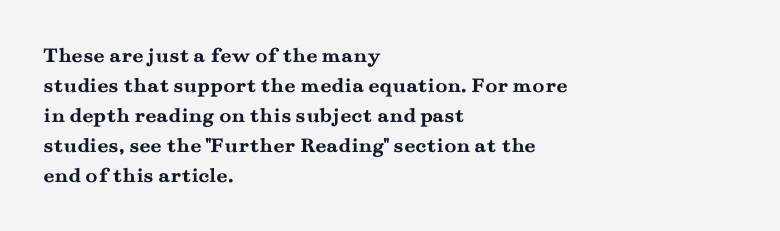
Q: Is the text bold? A: Yes.
Q: Is the text italic (slanted)? A: No, it is upright.
Q: Is the text underlined? A: No.
Q: How is the paragraph aligned? A: Left-aligned.
Q: Is the spacing between letters normal or unusually wide? A: Normal.
Q: Is the spacing between lines tight, normal or loose? A: Normal.
